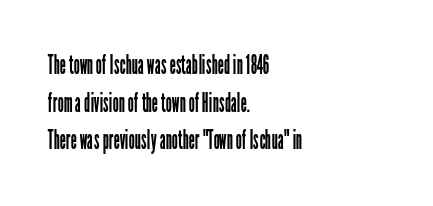
The image shows 27 px text type, upright; set left-aligned, normal line spacing (1.39x), normal letter spacing, not underlined.
